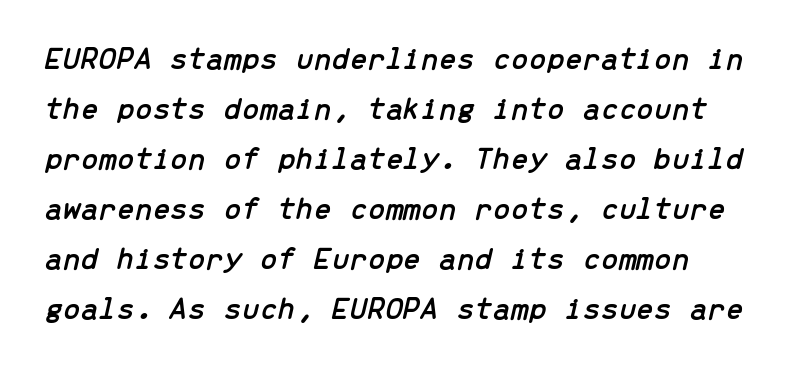
{"italic": "yes", "lean": "right", "slant_degrees": 13, "width": "normal", "stroke_contrast": "low", "x_height": "medium", "monospaced": "yes", "underline": "no", "align": "left", "line_spacing": "normal", "line_spacing_ratio": 1.56, "letter_spacing": "normal", "letter_spacing_em": 0.0, "glyph_px": 32}
